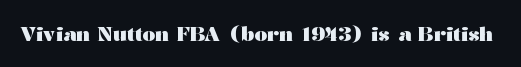
{"italic": "no", "bold": "yes", "underline": "no", "letter_spacing": "normal", "letter_spacing_em": 0.0, "glyph_px": 20}
